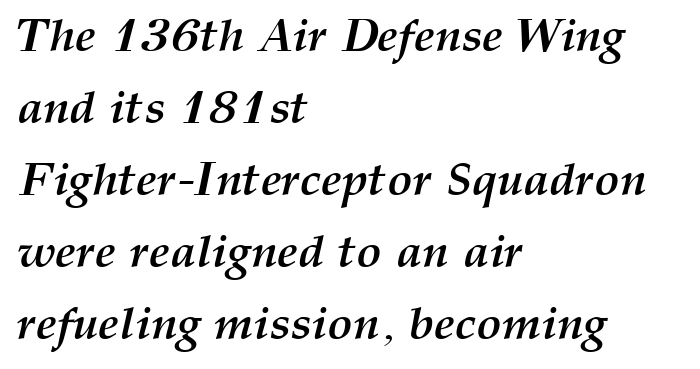
Nobody drew a line under any word here. Yep, that's italic — everything's leaning. Note the varied advance widths — an 'i' is clearly narrower than an 'm'. Is the type bold? Yes — the strokes are clearly thick and heavy. Whoever set this chose a conventional vertical rhythm. Inter-character spacing is left at the font's built-in metrics.
